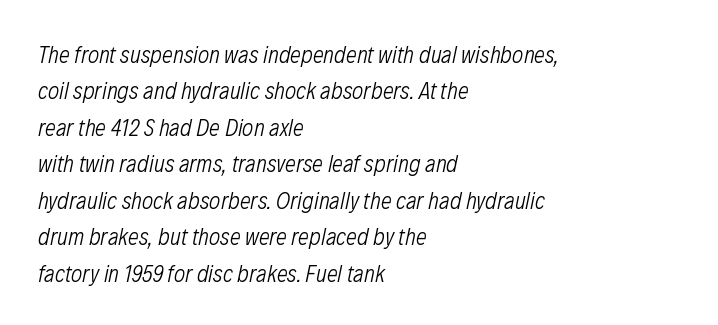
{"italic": "yes", "lean": "right", "slant_degrees": 12, "bold": "no", "underline": "no", "align": "left", "line_spacing": "normal", "line_spacing_ratio": 1.52, "letter_spacing": "normal", "letter_spacing_em": 0.0, "glyph_px": 24}
